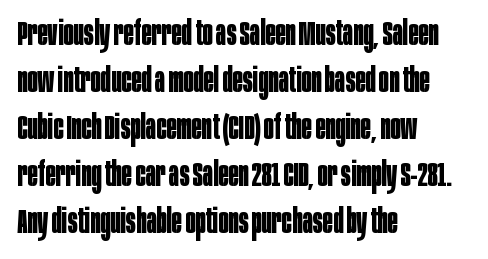
Q: Is the text bold? A: Yes.
Q: Is the text italic (slanted)? A: No, it is upright.
Q: Is the typeface a serif or a sans-serif typeface? A: Sans-serif.
Q: Is the text underlined? A: No.
Q: How is the paragraph aligned? A: Left-aligned.
Q: Is the spacing between letters normal or unusually wide? A: Normal.
Q: Is the spacing between lines tight, normal or loose? A: Normal.
Q: Width (condensed, normal, or wide)? A: Condensed.
Q: Stroke contrast? A: Low.
Q: x-height? A: Large.
Q: Monospaced? A: No.
